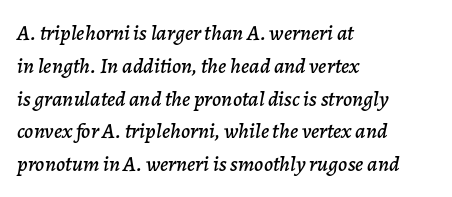
Q: Is the text italic (slanted)? A: Yes, it leans right by about 7 degrees.
Q: Is the text underlined? A: No.
Q: How is the paragraph aligned? A: Left-aligned.
Q: Is the spacing between letters normal or unusually wide? A: Normal.
Q: Is the spacing between lines tight, normal or loose? A: Normal.
